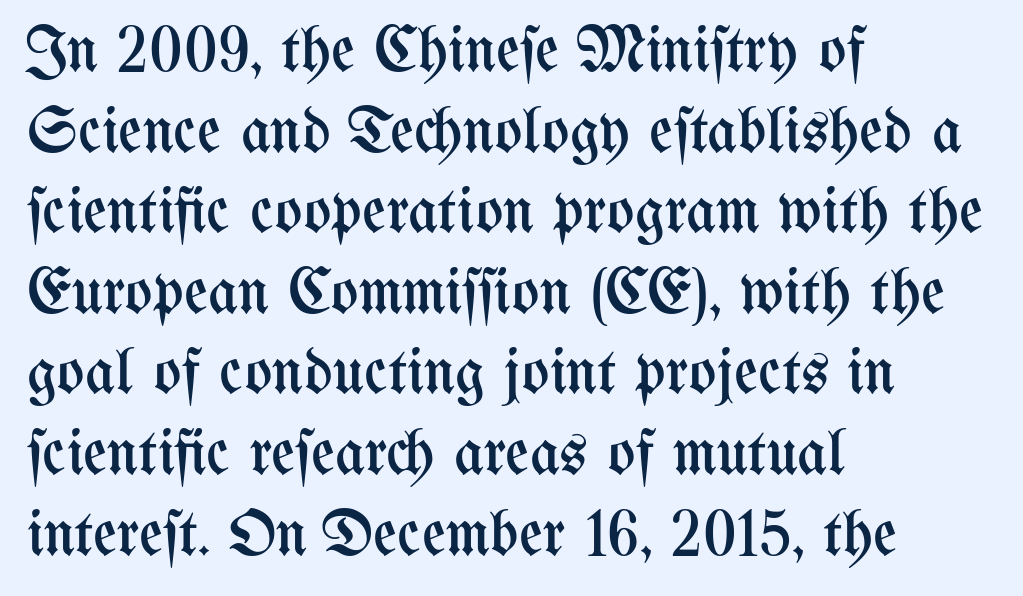
This sample has the flowing, uneven cadence of proportional lettering. The cut favours lightness, reaching ordinary text weight at its darkest. Does the lettering tilt? It doesn't — this is upright. Is the letter spacing exaggerated? No — it looks like the ordinary default.
